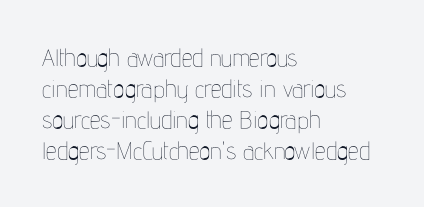
The image shows 24 px text type, upright; set left-aligned, normal line spacing (1.29x), normal letter spacing, not underlined.
